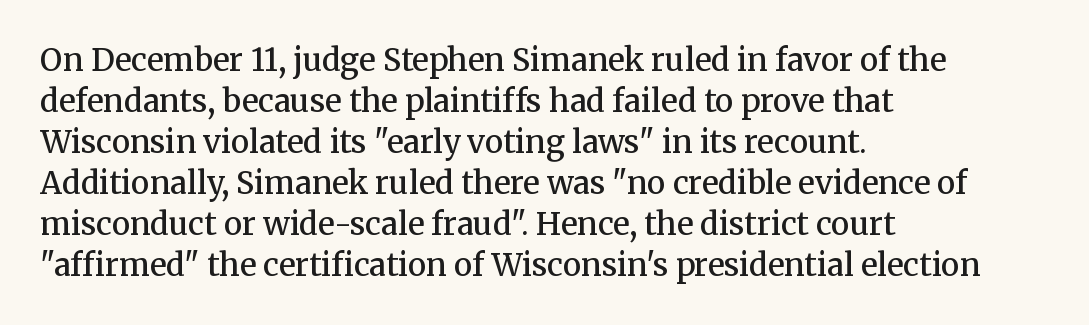
Observe the serifs anchoring each vertical stroke in this sample. It's the straight-up-and-down kind of type. Typographic density is moderately raised because the face is semibold. You could call the tracking neutral — neither tight nor loose.
